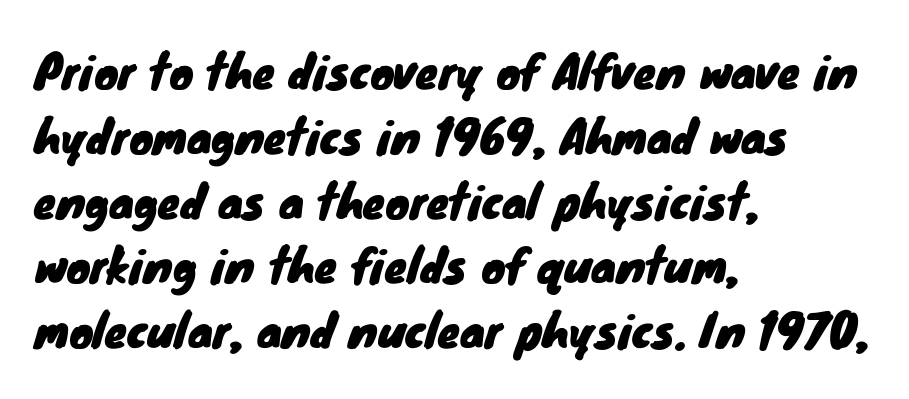
Q: Is the typeface a serif or a sans-serif typeface? A: Sans-serif.
Q: Is the text underlined? A: No.
Q: How is the paragraph aligned? A: Left-aligned.
Q: Is the spacing between letters normal or unusually wide? A: Normal.
Q: Is the spacing between lines tight, normal or loose? A: Normal.
Q: Width (condensed, normal, or wide)? A: Normal.
Q: Stroke contrast? A: Low.
Q: x-height? A: Small.
Q: Monospaced? A: No.
